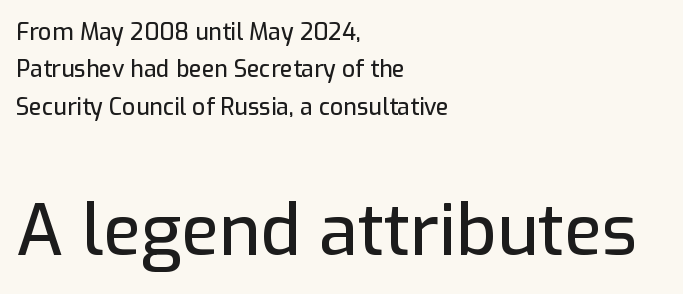
{"serif": "no", "italic": "no", "width": "normal", "stroke_contrast": "low", "x_height": "medium", "monospaced": "no", "underline": "no", "align": "left", "line_spacing": "normal", "line_spacing_ratio": 1.62, "letter_spacing": "normal", "letter_spacing_em": 0.0, "larger_block": "second", "size_ratio": 3.04, "glyph_px": 70}
